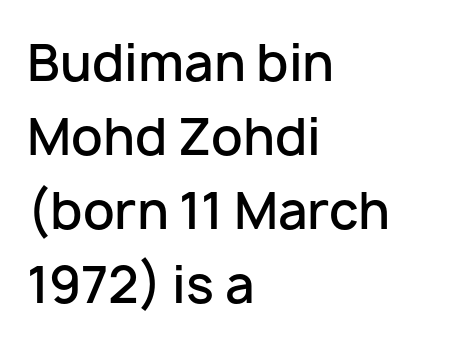
Q: Is the text bold? A: Semi-bold.
Q: Is the text italic (slanted)? A: No, it is upright.
Q: Is the typeface a serif or a sans-serif typeface? A: Sans-serif.
Q: Is the text underlined? A: No.
Q: How is the paragraph aligned? A: Left-aligned.
Q: Is the spacing between letters normal or unusually wide? A: Normal.
Q: Is the spacing between lines tight, normal or loose? A: Normal.
Q: Width (condensed, normal, or wide)? A: Normal.
Q: Stroke contrast? A: Low.
Q: x-height? A: Medium.
Q: Monospaced? A: No.
